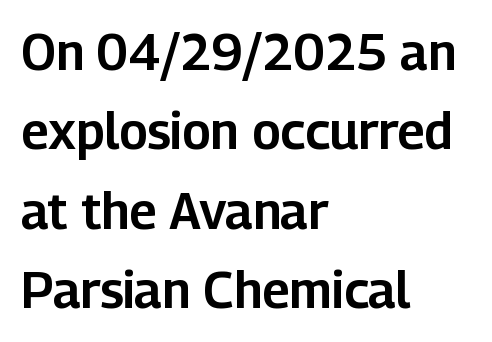
The image shows 50 px sans-serif type, upright; set left-aligned, normal line spacing (1.59x), normal letter spacing, not underlined; low stroke contrast and a medium x-height.
